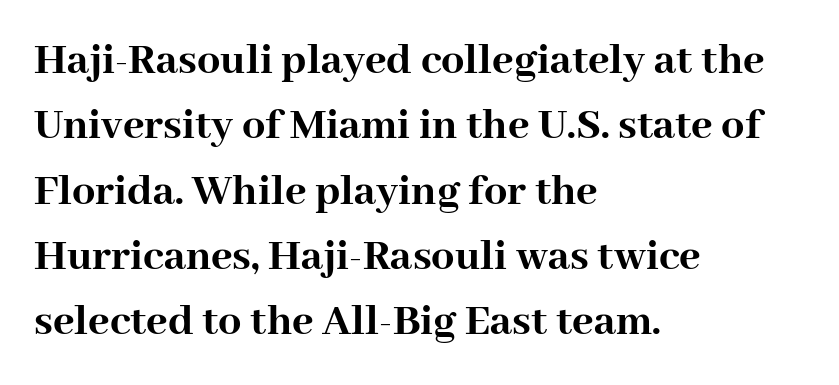
Q: Is the text bold? A: Yes.
Q: Is the text italic (slanted)? A: No, it is upright.
Q: Is the typeface a serif or a sans-serif typeface? A: Serif.
Q: Is the text underlined? A: No.
Q: How is the paragraph aligned? A: Left-aligned.
Q: Is the spacing between letters normal or unusually wide? A: Normal.
Q: Is the spacing between lines tight, normal or loose? A: Normal.
Q: Width (condensed, normal, or wide)? A: Normal.
Q: Stroke contrast? A: High.
Q: x-height? A: Medium.
Q: Monospaced? A: No.
